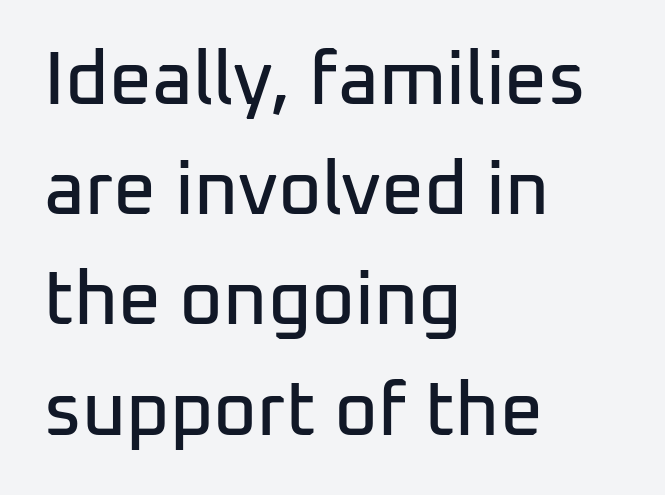
Q: Is the text italic (slanted)? A: No, it is upright.
Q: Is the typeface a serif or a sans-serif typeface? A: Sans-serif.
Q: Is the text underlined? A: No.
Q: How is the paragraph aligned? A: Left-aligned.
Q: Is the spacing between letters normal or unusually wide? A: Normal.
Q: Is the spacing between lines tight, normal or loose? A: Normal.
Q: Width (condensed, normal, or wide)? A: Normal.
Q: Stroke contrast? A: Low.
Q: x-height? A: Medium.
Q: Monospaced? A: No.
